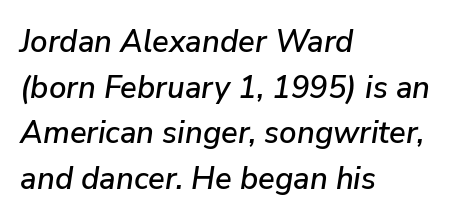
The letterforms sit shoulder to shoulder at normal distance. Character widths vary here, with narrow letters taking less room than wide ones. The paragraph has a hard left edge and a soft right edge. Any mark beneath the type? The region is blank. The typography opts for an oblique posture over an upright one. Is there much room between lines? A standard amount, neither cramped nor airy.
